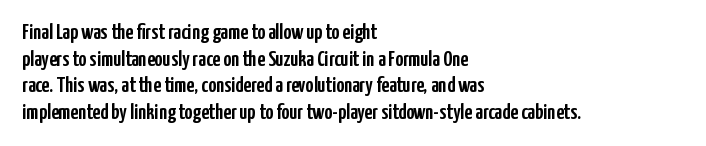
A student would call this left alignment; a typographer would say flush left, rag right. Nobody touched the tracking dial on this one. Tall strokes in this sample are plumb rather than angled. Descenders are the only things crossing below the line.
